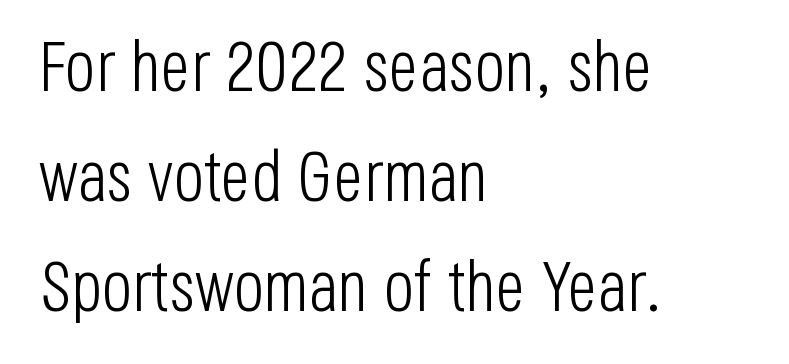
Q: Is the text bold? A: No.
Q: Is the text italic (slanted)? A: No, it is upright.
Q: Is the typeface a serif or a sans-serif typeface? A: Sans-serif.
Q: Is the text underlined? A: No.
Q: How is the paragraph aligned? A: Left-aligned.
Q: Is the spacing between letters normal or unusually wide? A: Normal.
Q: Is the spacing between lines tight, normal or loose? A: Normal.
Q: Width (condensed, normal, or wide)? A: Condensed.
Q: Stroke contrast? A: Low.
Q: x-height? A: Large.
Q: Monospaced? A: No.
